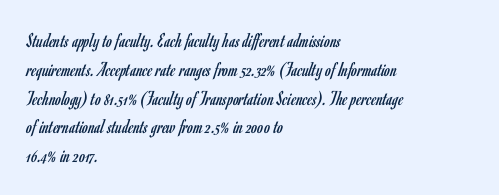
{"bold": "no", "underline": "no", "align": "left", "line_spacing": "normal", "line_spacing_ratio": 1.37, "letter_spacing": "normal", "letter_spacing_em": 0.0, "glyph_px": 21}
